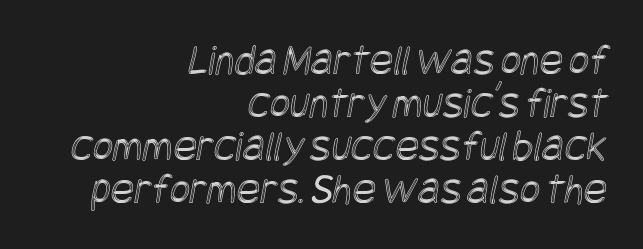
Q: Is the text underlined? A: No.
Q: How is the paragraph aligned? A: Right-aligned.
Q: Is the spacing between letters normal or unusually wide? A: Normal.
Q: Is the spacing between lines tight, normal or loose? A: Tight.
Q: Width (condensed, normal, or wide)? A: Condensed.
Q: x-height? A: Large.
